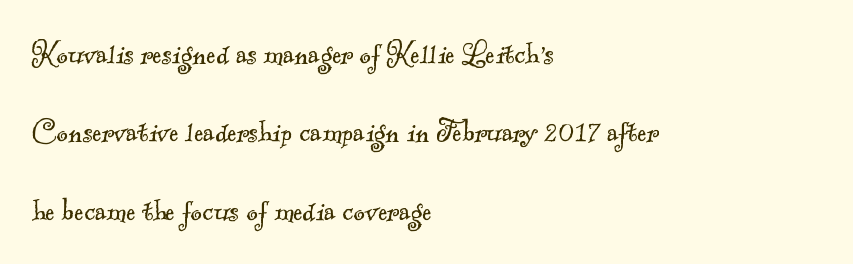
Each word holds together tightly as a unit, with standard inter-letter gaps. Stems here are at most as thick as an everyday book face. A typesetter would call this proportional, since set widths differ per character. The ragged edge is on the right, which tells us the setting is flush left.
